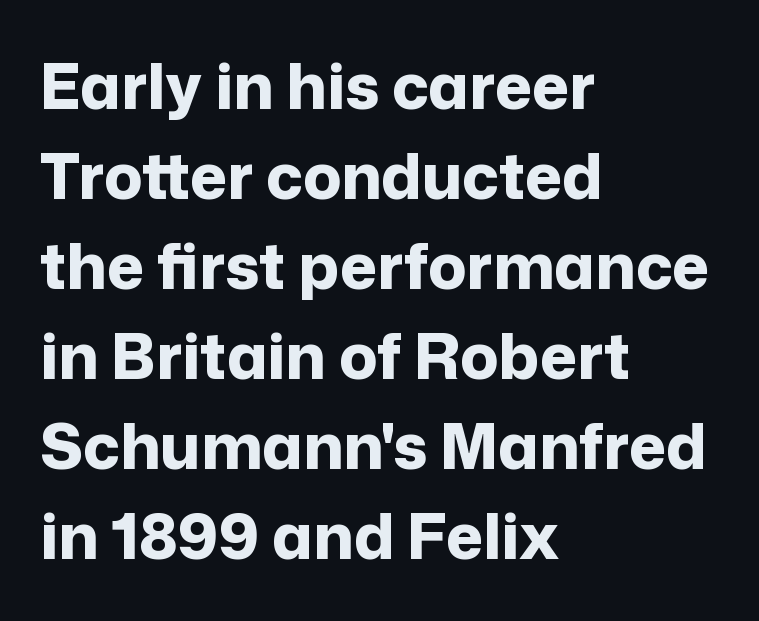
Q: Is the text bold? A: Yes.
Q: Is the text italic (slanted)? A: No, it is upright.
Q: Is the typeface a serif or a sans-serif typeface? A: Sans-serif.
Q: Is the text underlined? A: No.
Q: How is the paragraph aligned? A: Left-aligned.
Q: Is the spacing between letters normal or unusually wide? A: Normal.
Q: Is the spacing between lines tight, normal or loose? A: Normal.
Q: Width (condensed, normal, or wide)? A: Normal.
Q: Stroke contrast? A: Low.
Q: x-height? A: Medium.
Q: Monospaced? A: No.
